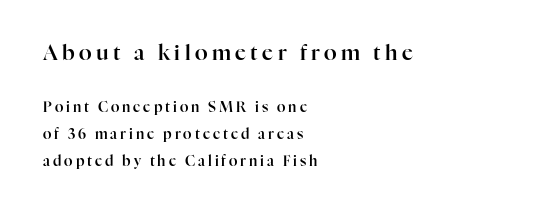
The image shows 21 px text type, upright; set left-aligned, loose line spacing (1.92x), unusually wide letter spacing (+0.21 em), not underlined; the first (top) block is 1.5x larger.
